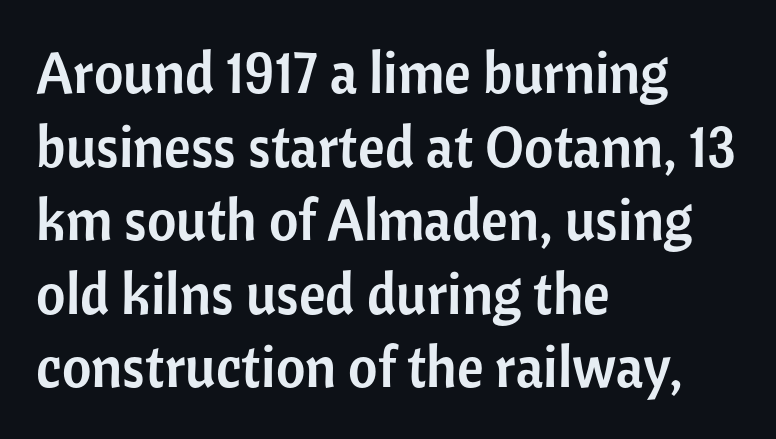
Words float on clear page, feet unadorned. The letters advance in unequal steps, a hallmark of proportional type. I'd call this a sans setting — the letters go barefoot. How would I describe the line gaps? Plain and ordinary.
